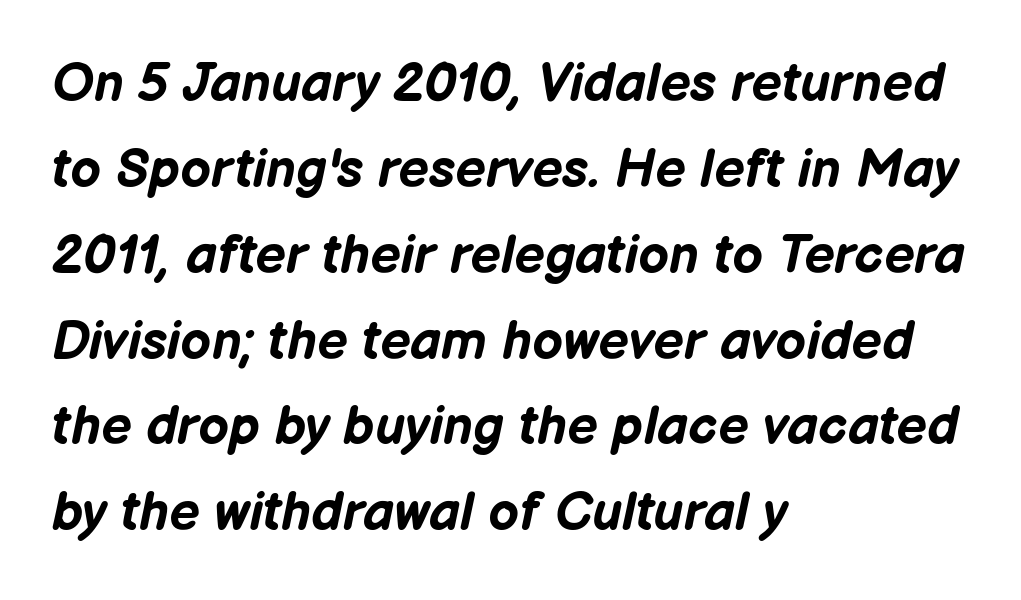
Q: Is the text bold? A: Yes.
Q: Is the text italic (slanted)? A: Yes, it leans right by about 12 degrees.
Q: Is the text underlined? A: No.
Q: How is the paragraph aligned? A: Left-aligned.
Q: Is the spacing between letters normal or unusually wide? A: Normal.
Q: Is the spacing between lines tight, normal or loose? A: Normal.
Q: Width (condensed, normal, or wide)? A: Normal.
Q: Stroke contrast? A: Low.
Q: x-height? A: Medium.
Q: Monospaced? A: No.
